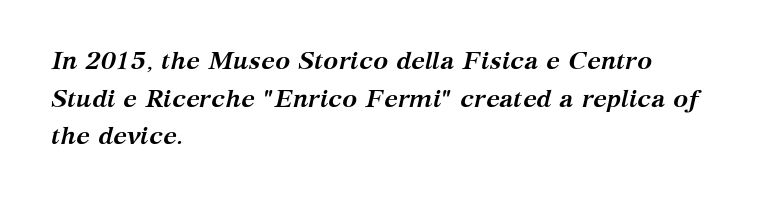
The setting favours the left margin, as ordinary paragraphs usually do. The face used here has the dense, thick strokes of a bold. Default kerning and tracking; the words read as compact shapes. The space between consecutive lines is moderate. Descender tails drop into unmarked territory.
